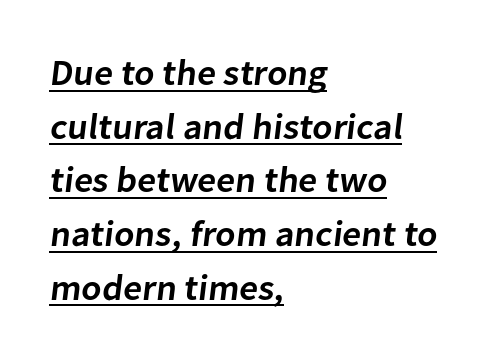
{"serif": "no", "bold": "semi", "weight": "semibold", "width": "normal", "stroke_contrast": "low", "x_height": "medium", "monospaced": "no", "underline": "yes", "align": "left", "line_spacing": "normal", "line_spacing_ratio": 1.49, "letter_spacing": "normal", "letter_spacing_em": 0.0, "glyph_px": 36}
